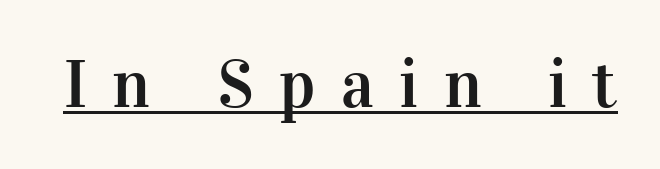
Short note: letters widely spaced. You can tell it's not italic because the verticals are truly vertical. The characters display serif detailing at their extremities. The letters advance in unequal steps, a hallmark of proportional type.
